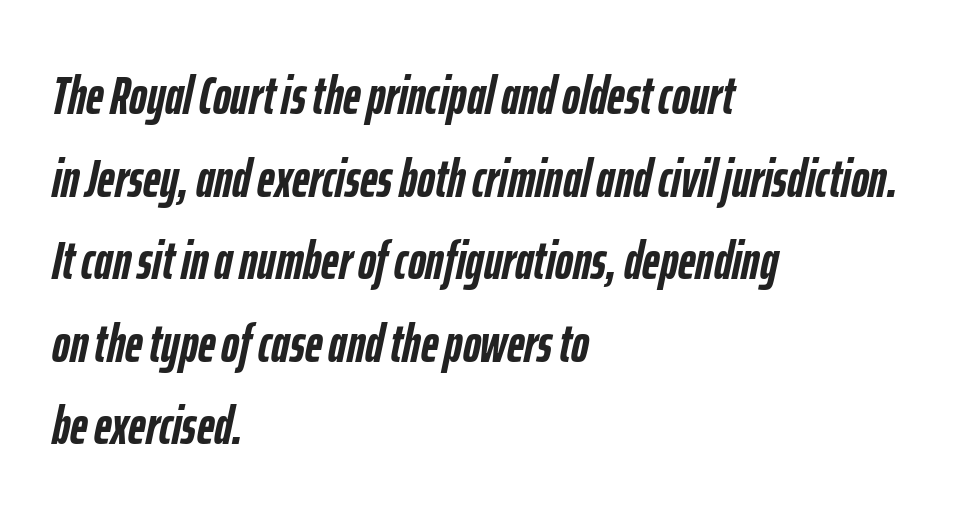
Horizontal alignment here is leftward, the default for most running prose. This is oblique type, the kind used for emphasis or titles. Varying glyph widths throughout — classic text-font behaviour. Rule under the text: the space is simply empty. Leading matches the norm, producing a regular column. The passage shown is emphatically bold.
